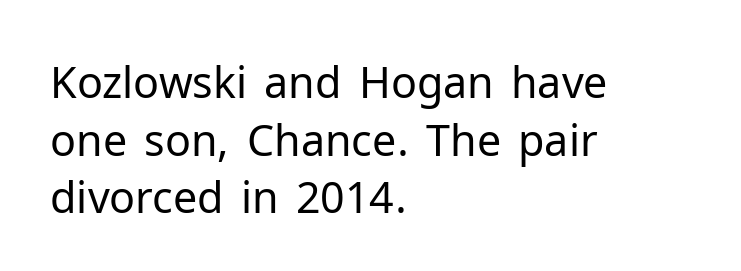
The text block is weighted toward the left margin, trailing off unevenly rightward. Glance below the letters and you will spot only blank space. Nothing heavy about these letters — not bold at all. Upright lettering throughout.
